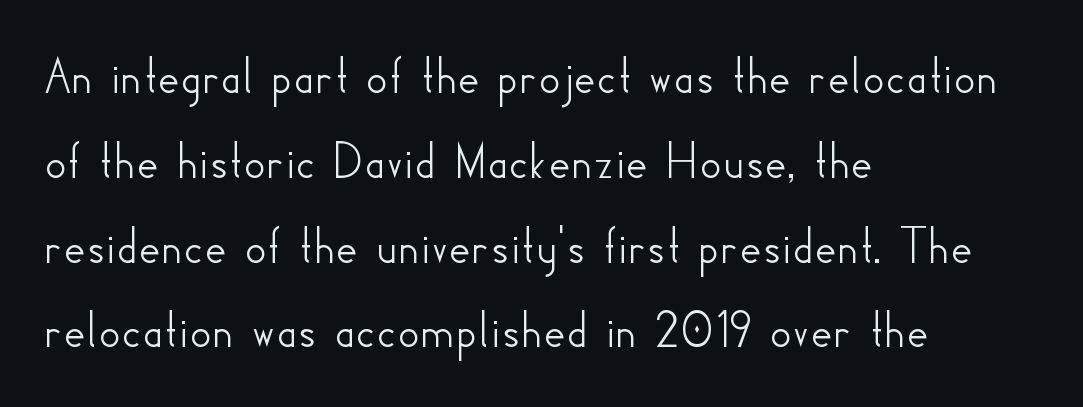
Q: Is the text italic (slanted)? A: No, it is upright.
Q: Is the typeface a serif or a sans-serif typeface? A: Sans-serif.
Q: Is the text underlined? A: No.
Q: How is the paragraph aligned? A: Left-aligned.
Q: Is the spacing between letters normal or unusually wide? A: Normal.
Q: Is the spacing between lines tight, normal or loose? A: Normal.
Q: Width (condensed, normal, or wide)? A: Normal.
Q: Stroke contrast? A: Low.
Q: x-height? A: Small.
Q: Monospaced? A: No.
